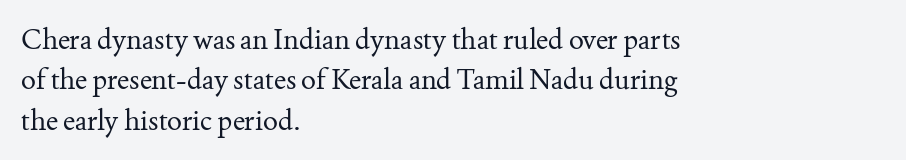
Leading: standard. This rendering uses left alignment, leaving the right contour irregular. The space beneath each line is pristine and unruled. Vertical stems look standard width or narrower in stroke. No extra tracking has been applied to these lines.
